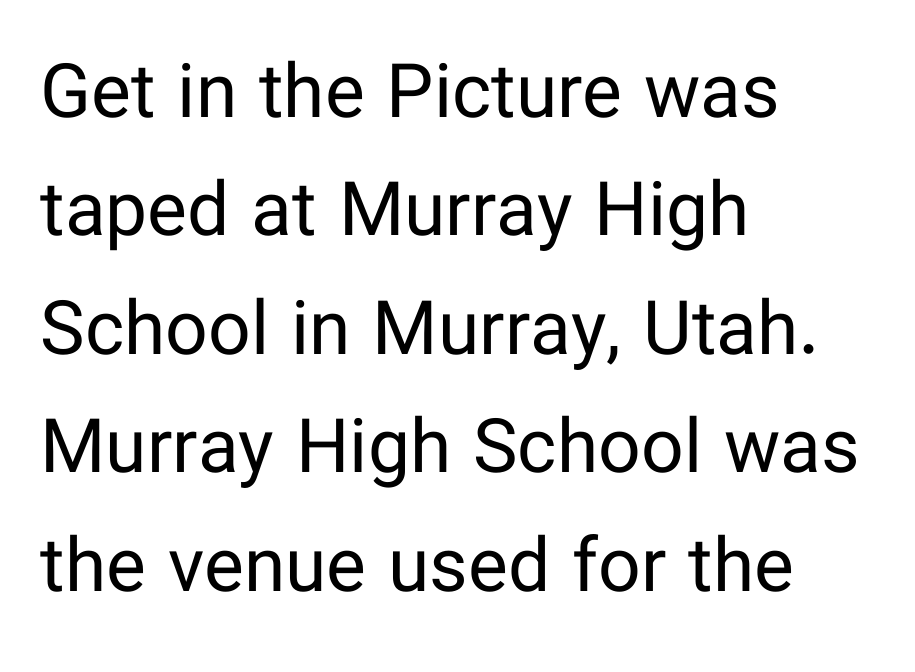
Q: Is the text bold? A: No.
Q: Is the text italic (slanted)? A: No, it is upright.
Q: Is the typeface a serif or a sans-serif typeface? A: Sans-serif.
Q: Is the text underlined? A: No.
Q: How is the paragraph aligned? A: Left-aligned.
Q: Is the spacing between letters normal or unusually wide? A: Normal.
Q: Is the spacing between lines tight, normal or loose? A: Normal.
Q: Width (condensed, normal, or wide)? A: Normal.
Q: Stroke contrast? A: Low.
Q: x-height? A: Medium.
Q: Monospaced? A: No.
